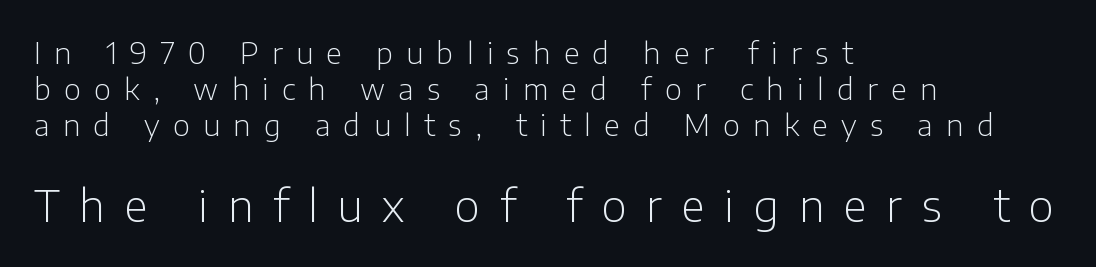
Q: Is the text bold? A: No.
Q: Is the text italic (slanted)? A: No, it is upright.
Q: Is the typeface a serif or a sans-serif typeface? A: Sans-serif.
Q: Is the text underlined? A: No.
Q: How is the paragraph aligned? A: Left-aligned.
Q: Is the spacing between letters normal or unusually wide? A: Unusually wide.
Q: Is the spacing between lines tight, normal or loose? A: Normal.
Q: Which block of text is set in a larger size, the first (top) or the second (bottom)? A: The second (bottom) one.
Q: Width (condensed, normal, or wide)? A: Normal.
Q: Stroke contrast? A: Low.
Q: x-height? A: Medium.
Q: Monospaced? A: No.
